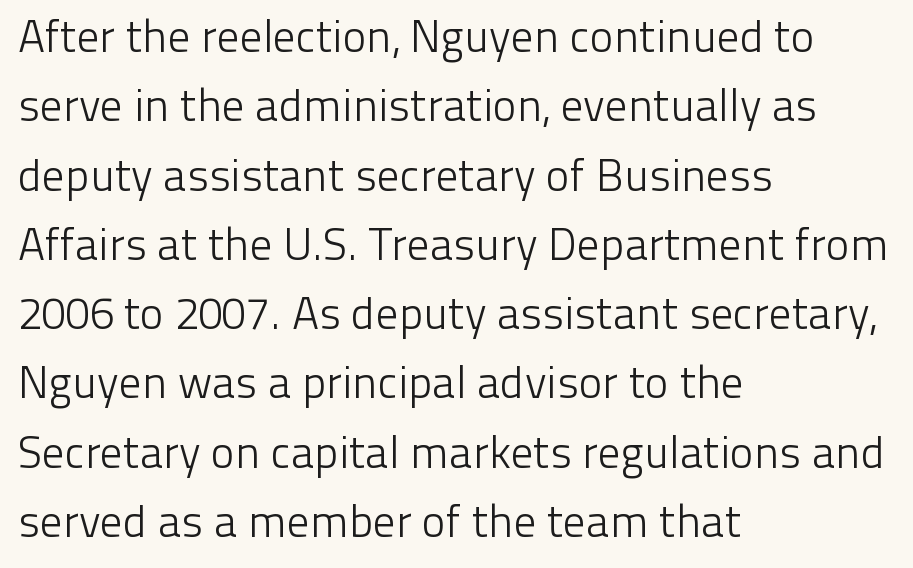
This block has exactly the height ordinary leading produces. Bare-footed words on every line. The font family rendered here belongs to the sans-serif group. This sample uses an upright cut, with every glyph sitting square on the baseline. Do the characters align in a grid? No, the font is proportional. Glyph-to-glyph distance matches everyday printed text.
